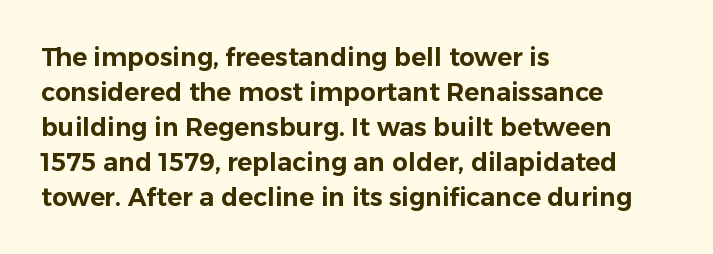
The rendering uses a moderate line-height, typical for paragraphs. A typesetter would call this zero additional tracking. Teacher's note: observe the even left margin — that is flush-left alignment. The string is rendered with underlining switched off. Posture: straight, roman, zero tilt.
